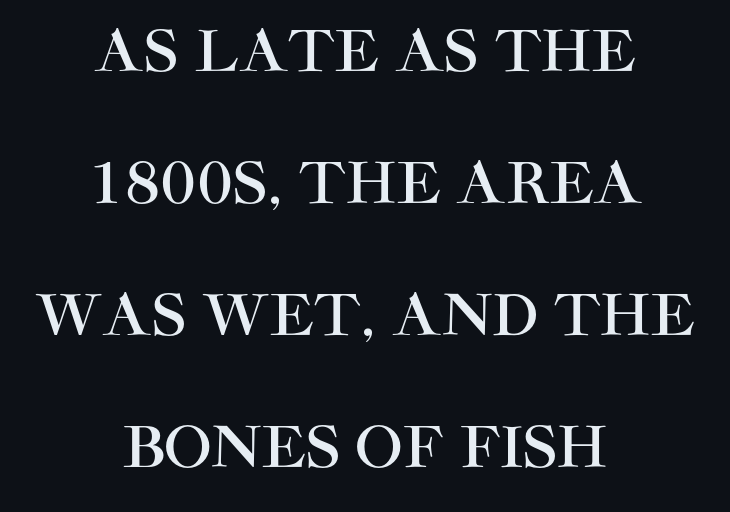
Between one letter and the next there's only the usual sliver of space. Honestly, the rows look like they've been pulled way apart. Typographically, this falls in the sans-serif category. Each letter keeps its own natural width here, so spacing adapts to shape. Which margin do the lines hug? Neither — every line sits in the middle.
